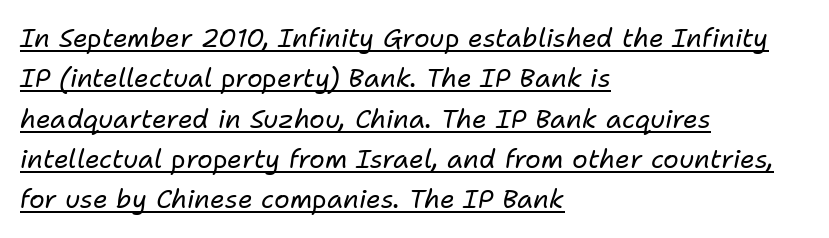
{"italic": "yes", "lean": "right", "slant_degrees": 11, "bold": "no", "underline": "yes", "align": "left", "line_spacing": "normal", "line_spacing_ratio": 1.55, "letter_spacing": "normal", "letter_spacing_em": 0.0, "glyph_px": 26}
